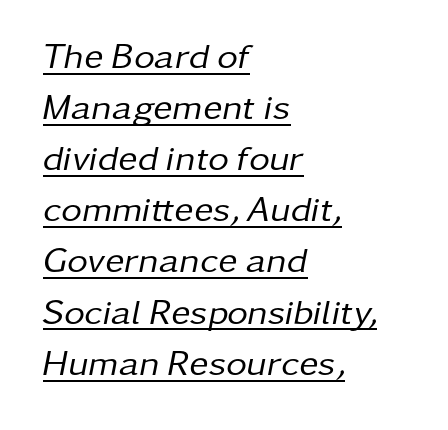
Q: Is the text bold? A: No.
Q: Is the text italic (slanted)? A: Yes, it leans right by about 11 degrees.
Q: Is the text underlined? A: Yes.
Q: How is the paragraph aligned? A: Left-aligned.
Q: Is the spacing between letters normal or unusually wide? A: Normal.
Q: Is the spacing between lines tight, normal or loose? A: Normal.
Q: Width (condensed, normal, or wide)? A: Normal.
Q: Stroke contrast? A: Low.
Q: x-height? A: Medium.
Q: Monospaced? A: No.
